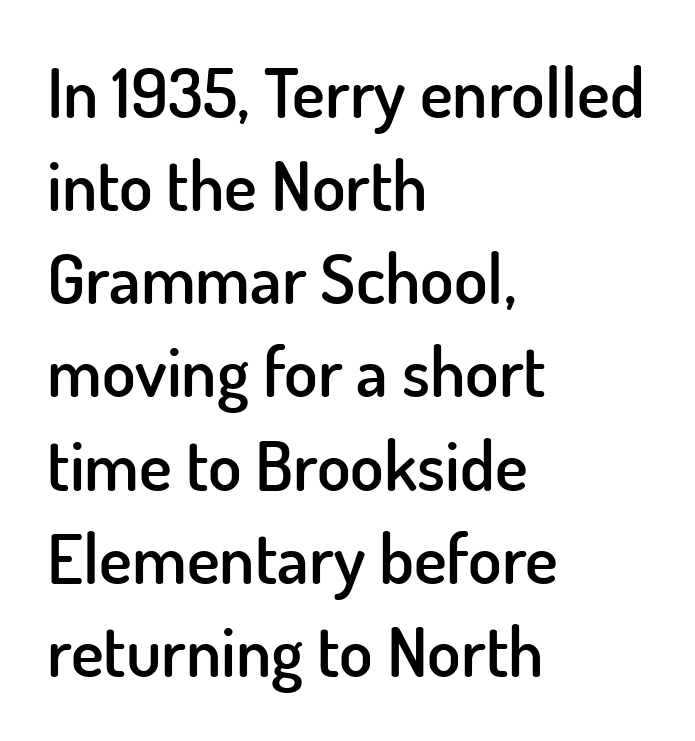
{"serif": "no", "italic": "no", "bold": "semi", "weight": "semibold", "width": "normal", "stroke_contrast": "low", "x_height": "small", "monospaced": "no", "underline": "no", "align": "left", "line_spacing": "normal", "line_spacing_ratio": 1.35, "letter_spacing": "normal", "letter_spacing_em": 0.0, "glyph_px": 69}
